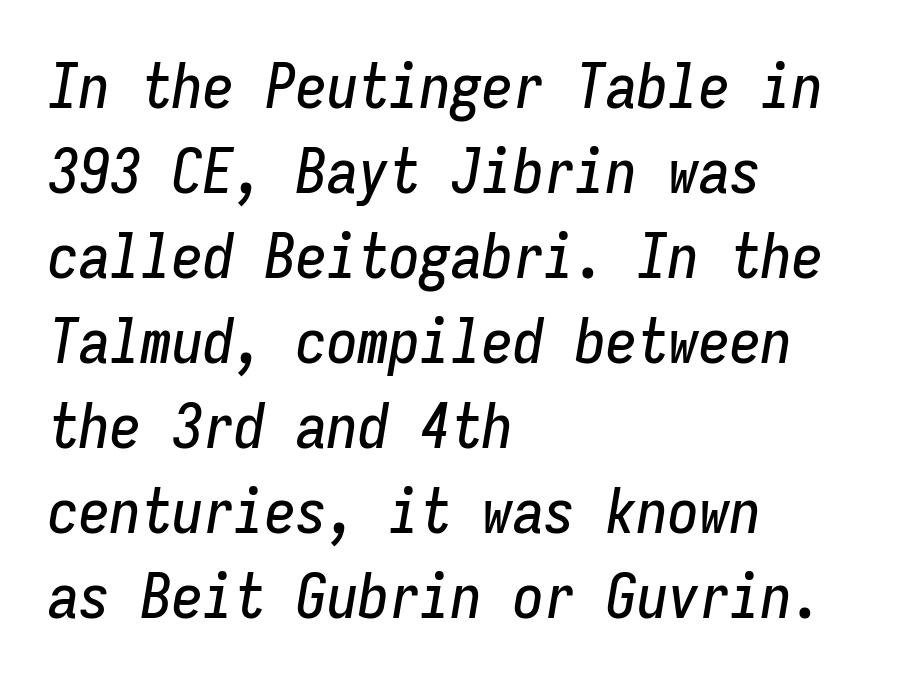
{"italic": "yes", "lean": "right", "slant_degrees": 9, "width": "condensed", "stroke_contrast": "low", "x_height": "medium", "monospaced": "yes", "underline": "no", "align": "left", "line_spacing": "normal", "line_spacing_ratio": 1.37, "letter_spacing": "normal", "letter_spacing_em": 0.0, "glyph_px": 62}
